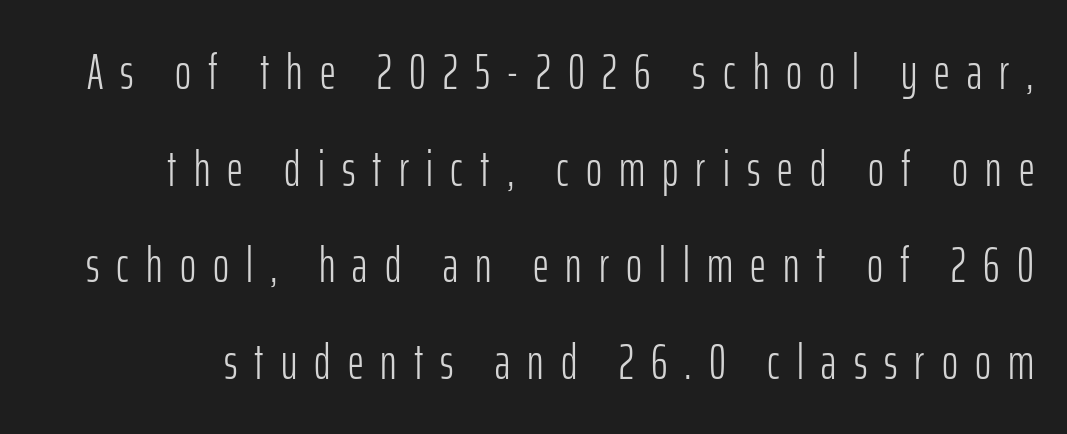
Q: Is the text bold? A: No.
Q: Is the text italic (slanted)? A: No, it is upright.
Q: Is the typeface a serif or a sans-serif typeface? A: Sans-serif.
Q: Is the text underlined? A: No.
Q: Is the spacing between letters normal or unusually wide? A: Unusually wide.
Q: Is the spacing between lines tight, normal or loose? A: Loose.
Q: Width (condensed, normal, or wide)? A: Condensed.
Q: Stroke contrast? A: Low.
Q: x-height? A: Medium.
Q: Monospaced? A: No.
